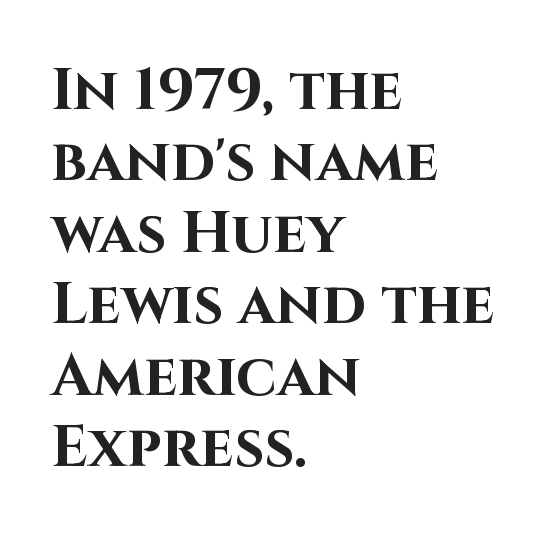
{"serif": "no", "italic": "no", "bold": "yes", "weight": "bold", "width": "normal", "stroke_contrast": "high", "x_height": "large", "monospaced": "no", "underline": "no", "align": "left", "line_spacing_ratio": 1.21, "letter_spacing": "normal", "letter_spacing_em": 0.0, "glyph_px": 59}
